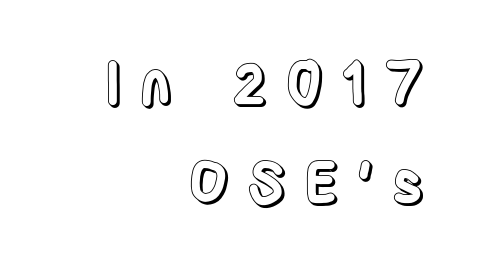
Layout note: lines flush right. The rendering uses natural spacing where letterforms have individual widths. Style check: upright. This rendering widens character spacing well past its baseline value.
